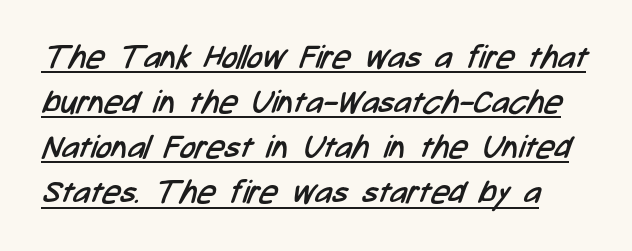
Q: Is the text bold? A: No.
Q: Is the typeface a serif or a sans-serif typeface? A: Sans-serif.
Q: Is the text underlined? A: Yes.
Q: Is the spacing between letters normal or unusually wide? A: Normal.
Q: Is the spacing between lines tight, normal or loose? A: Normal.
Q: Width (condensed, normal, or wide)? A: Condensed.
Q: Stroke contrast? A: Low.
Q: x-height? A: Medium.
Q: Monospaced? A: No.
